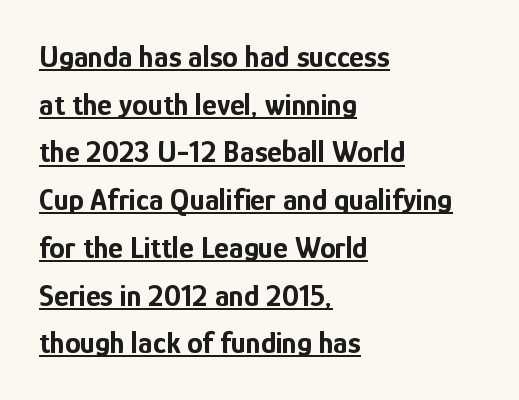
Q: Is the text bold? A: Yes.
Q: Is the text italic (slanted)? A: No, it is upright.
Q: Is the typeface a serif or a sans-serif typeface? A: Sans-serif.
Q: Is the text underlined? A: Yes.
Q: How is the paragraph aligned? A: Left-aligned.
Q: Is the spacing between letters normal or unusually wide? A: Normal.
Q: Is the spacing between lines tight, normal or loose? A: Normal.
Q: Width (condensed, normal, or wide)? A: Condensed.
Q: Stroke contrast? A: Low.
Q: x-height? A: Medium.
Q: Monospaced? A: No.
